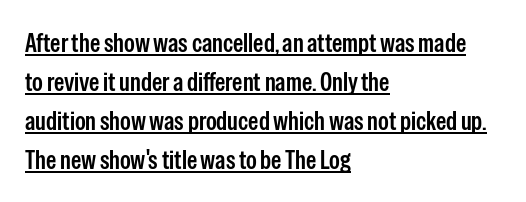
Q: Is the text italic (slanted)? A: No, it is upright.
Q: Is the text underlined? A: Yes.
Q: How is the paragraph aligned? A: Left-aligned.
Q: Is the spacing between letters normal or unusually wide? A: Normal.
Q: Is the spacing between lines tight, normal or loose? A: Normal.
